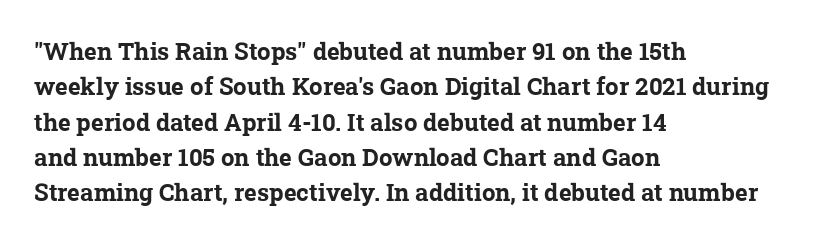
The image shows 24 px bold type; set left-aligned, normal line spacing (1.47x), normal letter spacing, not underlined.
